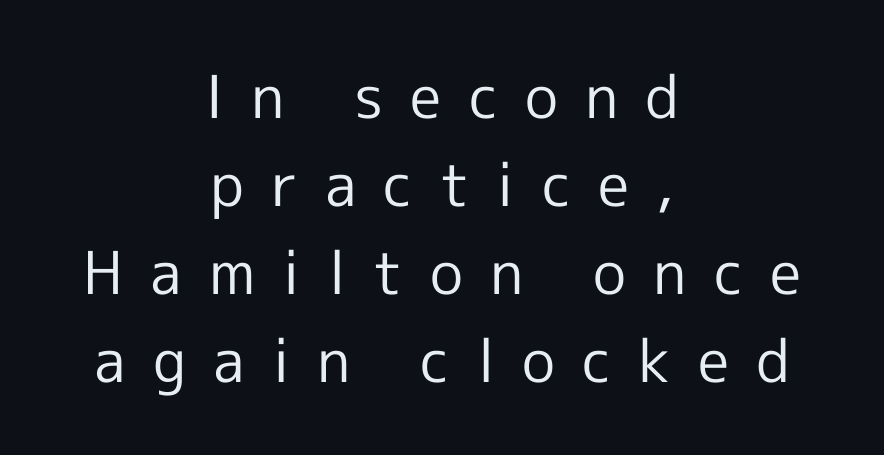
Glyph-to-glyph distance is far greater than everyday printed text. These lines are rendered in a variable-pitch font. The typesetter chose a symmetrical, centered arrangement here. The letters stand upright; this is a roman face. I'd call this a sans setting — the letters go barefoot.
